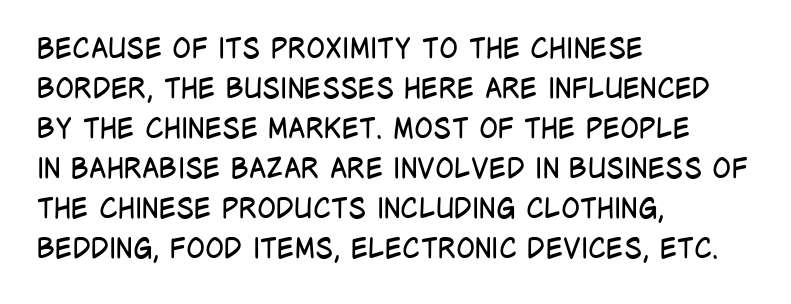
The image shows 28 px regular-weight, condensed sans-serif type, upright; set left-aligned, normal line spacing (1.43x), normal letter spacing, not underlined; low stroke contrast and a large x-height.
